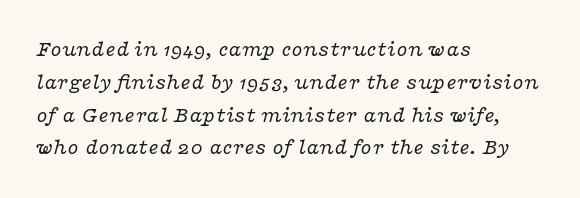
{"italic": "yes", "lean": "right", "slant_degrees": 16, "bold": "no", "underline": "no", "align": "left", "line_spacing": "normal", "line_spacing_ratio": 1.49, "letter_spacing": "normal", "letter_spacing_em": 0.0, "glyph_px": 22}
